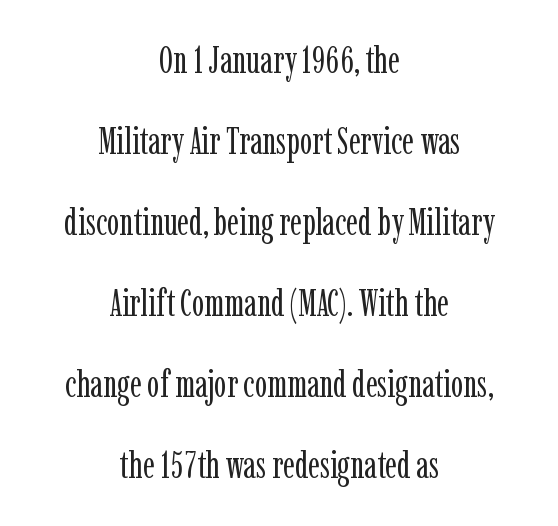
The image shows 37 px regular-weight, condensed serif type, upright; set centered, loose line spacing (2.19x), normal letter spacing, not underlined; low stroke contrast and a medium x-height.
